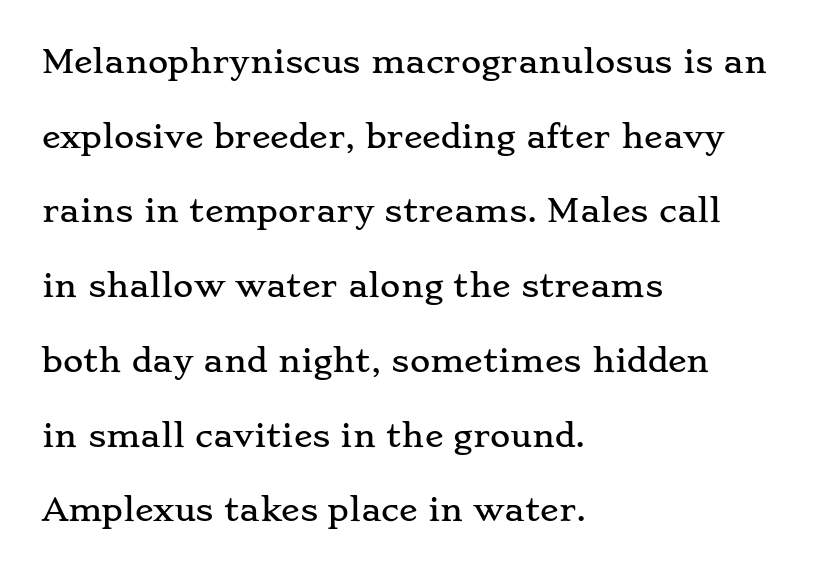
{"serif": "yes", "italic": "no", "width": "wide", "stroke_contrast": "low", "x_height": "small", "monospaced": "no", "underline": "no", "align": "left", "line_spacing": "loose", "line_spacing_ratio": 2.41, "letter_spacing": "normal", "letter_spacing_em": 0.0, "glyph_px": 31}
